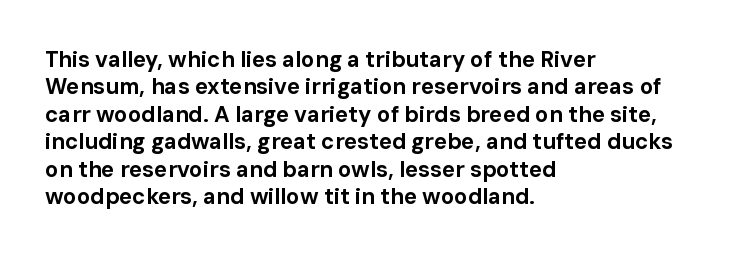
Q: Is the text bold? A: Yes.
Q: Is the text italic (slanted)? A: No, it is upright.
Q: Is the text underlined? A: No.
Q: How is the paragraph aligned? A: Left-aligned.
Q: Is the spacing between letters normal or unusually wide? A: Normal.
Q: Is the spacing between lines tight, normal or loose? A: Normal.
